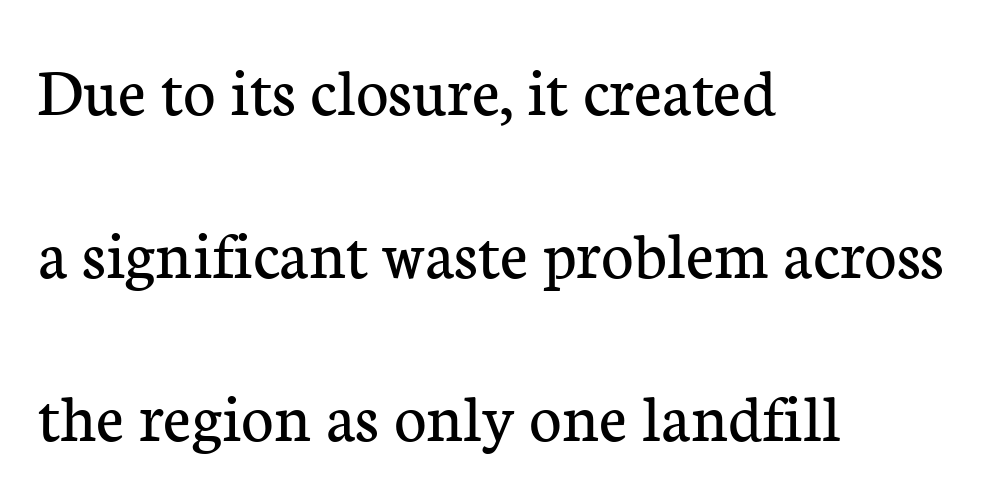
The image shows 70 px regular-weight serif type, upright; set left-aligned, loose line spacing (2.33x), normal letter spacing, not underlined; low stroke contrast and a medium x-height.
